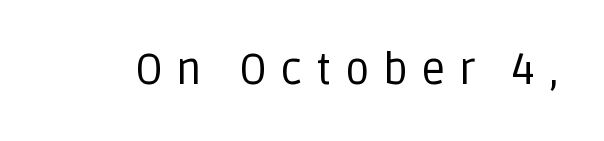
The image shows 43 px regular-weight sans-serif type, upright; set unusually wide letter spacing (+0.31 em), not underlined; low stroke contrast and a large x-height.
